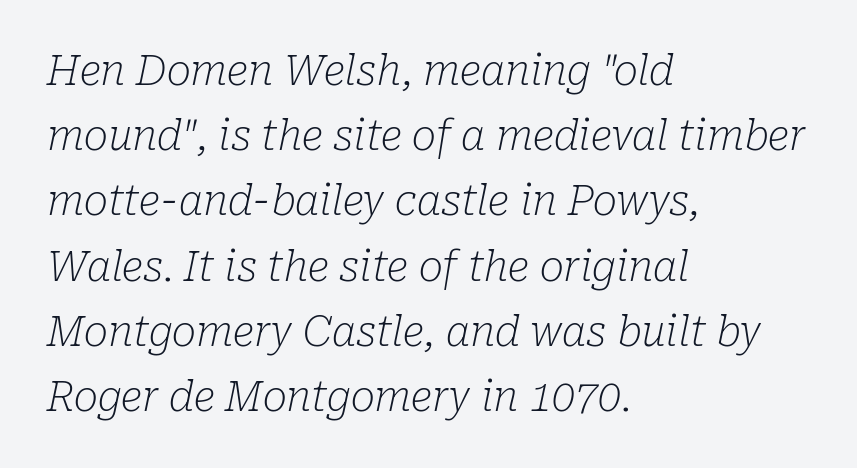
{"serif": "yes", "italic": "yes", "lean": "right", "slant_degrees": 10, "bold": "no", "weight": "light", "width": "normal", "stroke_contrast": "low", "x_height": "medium", "monospaced": "no", "underline": "no", "align": "left", "line_spacing": "normal", "line_spacing_ratio": 1.59, "letter_spacing": "normal", "letter_spacing_em": 0.0, "glyph_px": 41}
